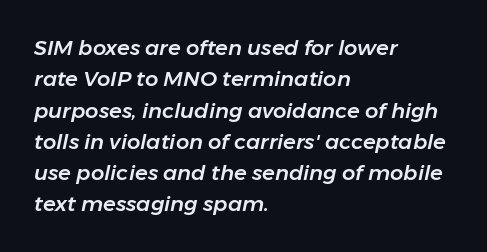
Q: Is the text italic (slanted)? A: Yes, it leans right by about 11 degrees.
Q: Is the text underlined? A: No.
Q: How is the paragraph aligned? A: Left-aligned.
Q: Is the spacing between letters normal or unusually wide? A: Normal.
Q: Is the spacing between lines tight, normal or loose? A: Normal.
